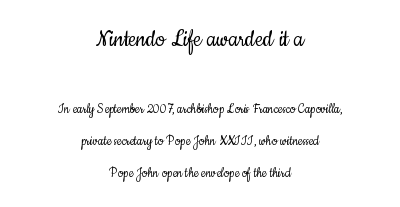
{"bold": "no", "underline": "no", "align": "center", "line_spacing": "loose", "line_spacing_ratio": 2.12, "letter_spacing": "normal", "letter_spacing_em": 0.0, "larger_block": "first", "size_ratio": 1.73, "glyph_px": 26}
